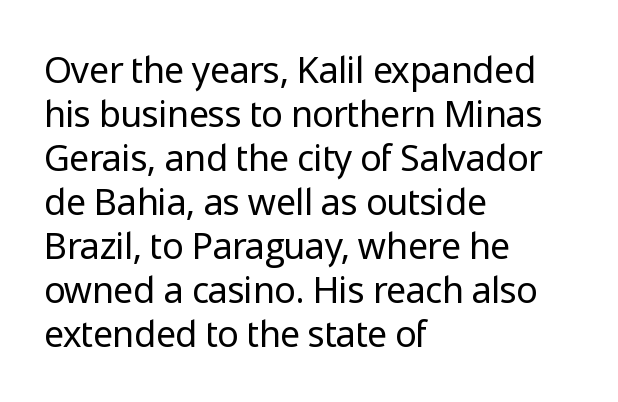
The image shows 36 px regular-weight sans-serif type, upright; set left-aligned, line spacing 1.22x, normal letter spacing, not underlined; low stroke contrast and a medium x-height.
